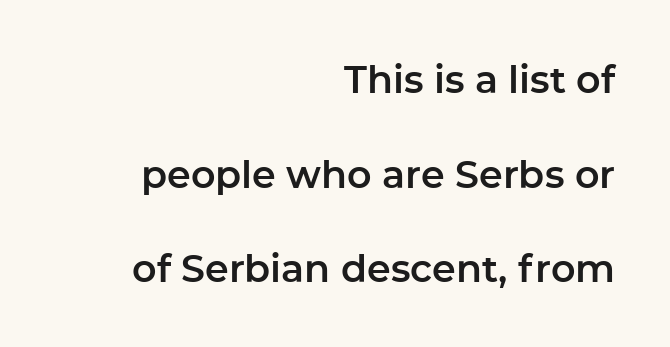
{"serif": "no", "italic": "no", "width": "normal", "stroke_contrast": "low", "x_height": "medium", "monospaced": "no", "underline": "no", "align": "right", "line_spacing": "loose", "line_spacing_ratio": 2.49, "letter_spacing": "normal", "letter_spacing_em": 0.0, "glyph_px": 38}
